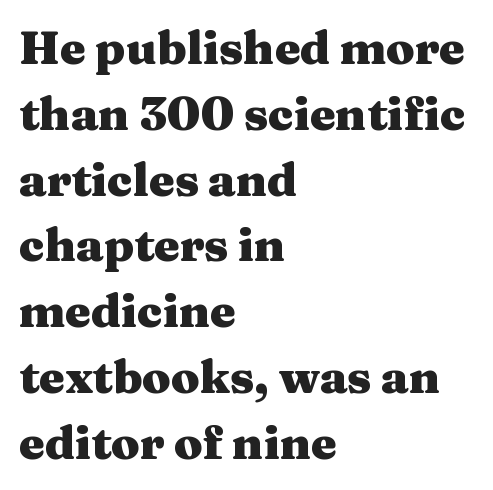
The image shows 46 px heavy, wide serif type, upright; set left-aligned, normal line spacing (1.43x), normal letter spacing, not underlined; medium stroke contrast and a medium x-height.
